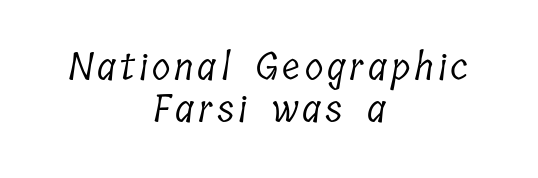
Notice how the passage keeps no hard edge, just a central spine. Letters rest on an invisible, unmarked baseline. This reads as an unemphasized weight, regular at the heaviest. Proportional: the letters do not fall into vertical columns. Serif or sans? Serif — the stroke terminals have little feet.
